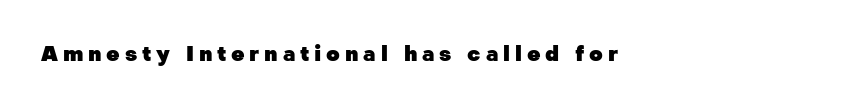
{"italic": "no", "bold": "yes", "underline": "no", "letter_spacing": "wide", "letter_spacing_em": 0.23, "glyph_px": 21}
